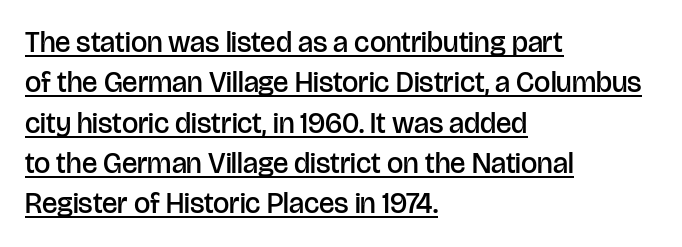
Q: Is the text bold? A: Semi-bold.
Q: Is the text italic (slanted)? A: No, it is upright.
Q: Is the typeface a serif or a sans-serif typeface? A: Sans-serif.
Q: Is the text underlined? A: Yes.
Q: How is the paragraph aligned? A: Left-aligned.
Q: Is the spacing between letters normal or unusually wide? A: Normal.
Q: Is the spacing between lines tight, normal or loose? A: Normal.
Q: Width (condensed, normal, or wide)? A: Normal.
Q: Stroke contrast? A: Low.
Q: x-height? A: Large.
Q: Monospaced? A: No.
